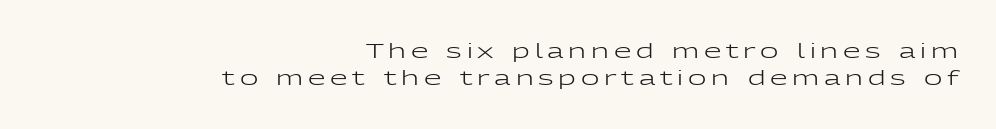
When letters stand straight like this, we call the style roman or upright. Inter-character spacing is expanded well beyond the font's built-in metrics. Stems here are at most as thick as an everyday book face. The compositor pushed each line to the right boundary. Compared with typical paragraphs, the rows here are spaced about the same.
